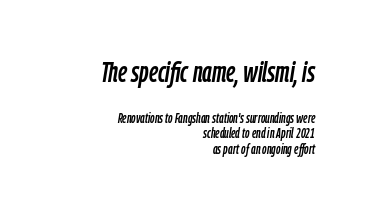
Q: Is the text italic (slanted)? A: Yes, it leans right by about 9 degrees.
Q: Is the text underlined? A: No.
Q: How is the paragraph aligned? A: Right-aligned.
Q: Is the spacing between letters normal or unusually wide? A: Normal.
Q: Is the spacing between lines tight, normal or loose? A: Tight.
Q: Which block of text is set in a larger size, the first (top) or the second (bottom)? A: The first (top) one.
Q: Width (condensed, normal, or wide)? A: Condensed.
Q: Stroke contrast? A: Low.
Q: x-height? A: Medium.
Q: Monospaced? A: No.
